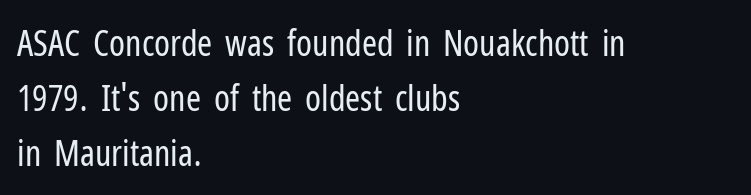
The image shows 36 px regular-weight, condensed sans-serif type, upright; set left-aligned, normal line spacing (1.53x), normal letter spacing, not underlined; low stroke contrast and a medium x-height.
